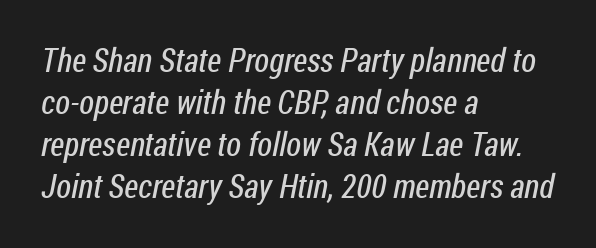
Q: Is the text bold? A: No.
Q: Is the typeface a serif or a sans-serif typeface? A: Sans-serif.
Q: Is the text underlined? A: No.
Q: How is the paragraph aligned? A: Left-aligned.
Q: Is the spacing between letters normal or unusually wide? A: Normal.
Q: Is the spacing between lines tight, normal or loose? A: Normal.
Q: Width (condensed, normal, or wide)? A: Condensed.
Q: Stroke contrast? A: Low.
Q: x-height? A: Medium.
Q: Monospaced? A: No.
